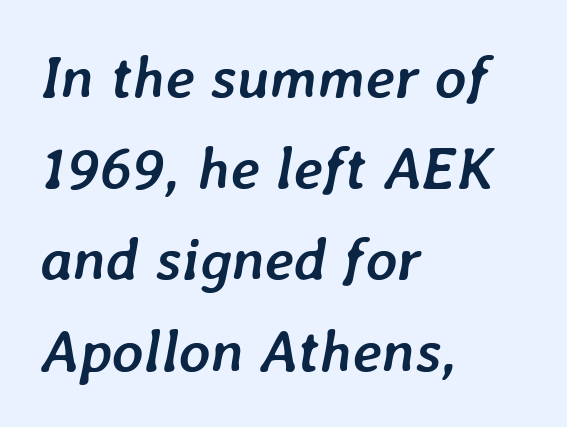
{"italic": "yes", "lean": "right", "slant_degrees": 7, "bold": "yes", "weight": "semibold", "width": "normal", "stroke_contrast": "low", "x_height": "medium", "monospaced": "no", "underline": "no", "align": "left", "line_spacing": "normal", "line_spacing_ratio": 1.52, "letter_spacing": "normal", "letter_spacing_em": 0.0, "glyph_px": 60}
